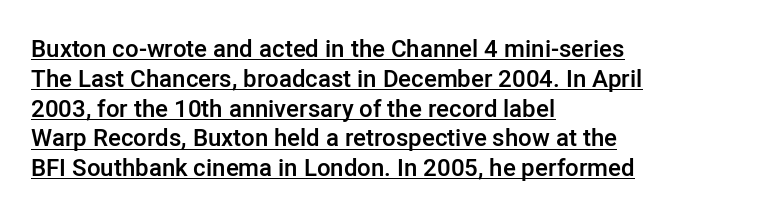
Q: Is the text bold? A: Semi-bold.
Q: Is the text italic (slanted)? A: No, it is upright.
Q: Is the text underlined? A: Yes.
Q: How is the paragraph aligned? A: Left-aligned.
Q: Is the spacing between letters normal or unusually wide? A: Normal.
